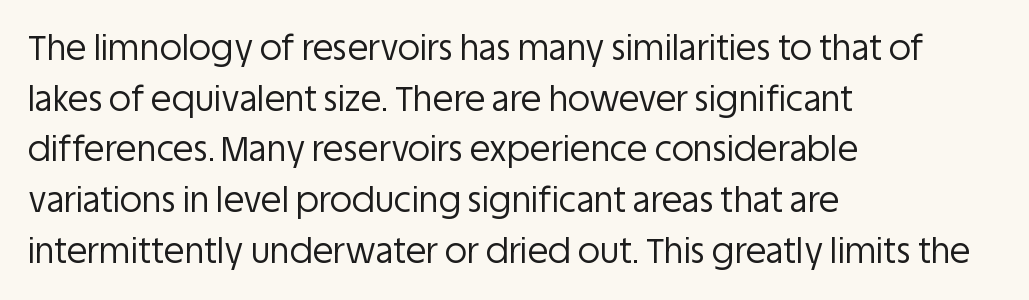
Honestly, the row spacing looks completely unremarkable. No letter is thick-stroked: the sample isn't bold. The zone under the glyphs is completely vacant. The lettering stays uniformly vertical, giving the passage a roman look.
